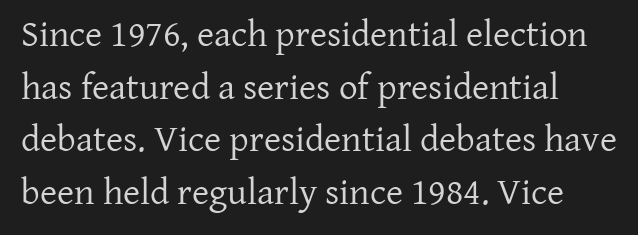
The image shows 37 px regular-weight serif type, upright; set normal line spacing (1.42x), normal letter spacing, not underlined; low stroke contrast and a medium x-height.
